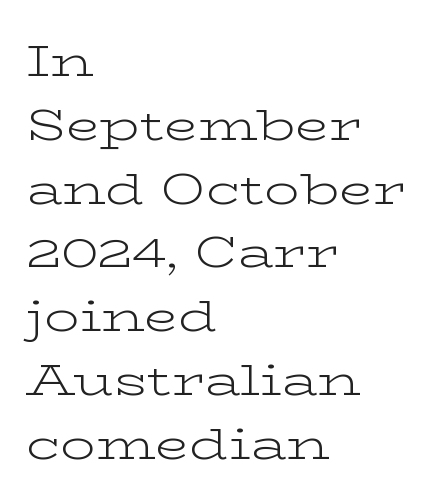
Italic? Not at all — the glyphs are vertical. Small tapered or slab feet sit at the stroke ends, so this counts as serif. Descenders hang freely into open space. Is this a fixed-width face? No — the glyphs have proportional, varying widths. Tracking value appears to be zero — textbook default spacing.
